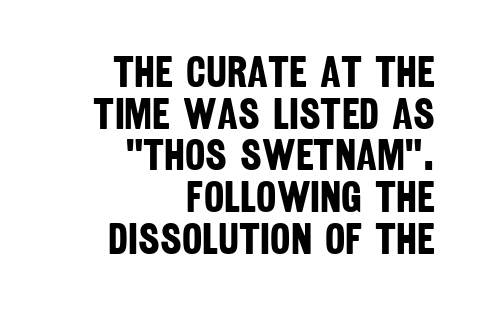
The image shows 43 px bold, condensed sans-serif type; set right-aligned, tight line spacing (0.97x), normal letter spacing, not underlined; low stroke contrast and a large x-height.
